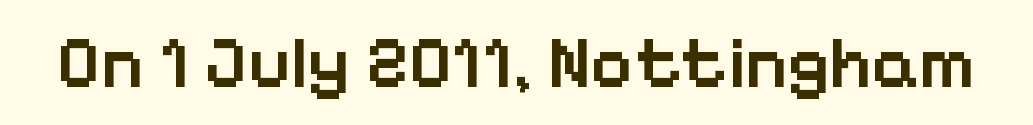
The image shows 73 px semibold sans-serif type, upright; set normal letter spacing, not underlined; low stroke contrast and a medium x-height.
